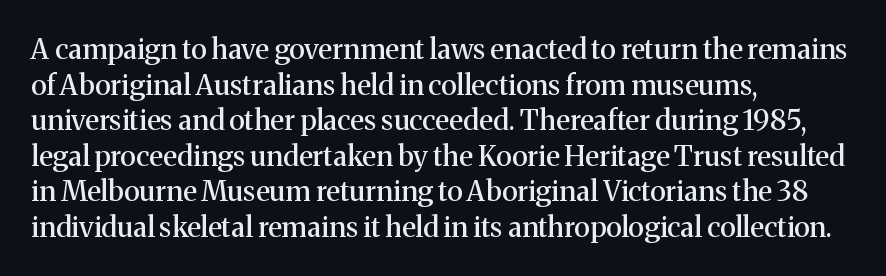
The image shows 28 px serif type, upright; set left-aligned, normal line spacing (1.27x), normal letter spacing, not underlined; medium stroke contrast and a medium x-height.
